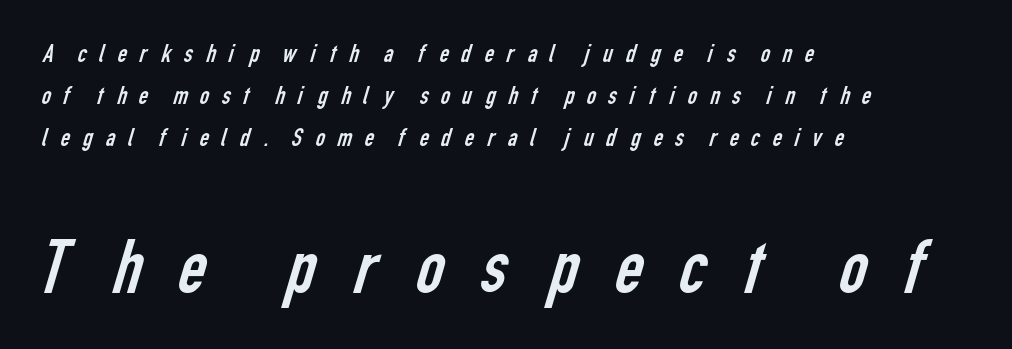
{"serif": "no", "bold": "no", "weight": "regular", "width": "condensed", "stroke_contrast": "low", "x_height": "medium", "monospaced": "no", "underline": "no", "align": "left", "line_spacing": "normal", "line_spacing_ratio": 1.61, "letter_spacing": "wide", "letter_spacing_em": 0.38, "larger_block": "second", "size_ratio": 3.0, "glyph_px": 78}
